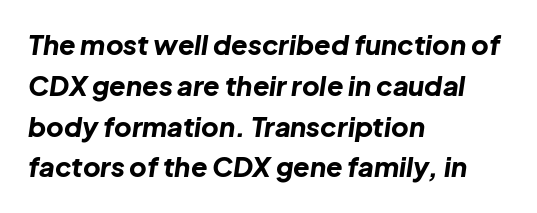
The glyphs are unaccompanied by any horizontal stroke below them. This sample uses an oblique cut, with every glyph tilted off the vertical. Is the letter spacing exaggerated? No — it looks like the ordinary default. Leading matches the norm, producing a regular column. This rendering uses left alignment, leaving the right contour irregular. Weight: bold.
